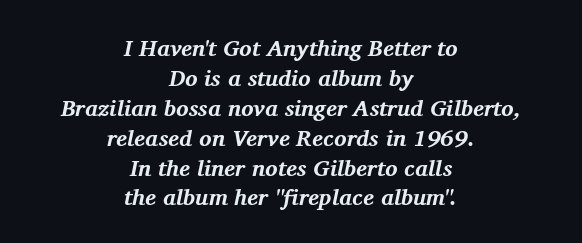
{"italic": "yes", "lean": "right", "slant_degrees": 11, "bold": "yes", "underline": "no", "align": "center", "line_spacing": "normal", "line_spacing_ratio": 1.3, "letter_spacing": "normal", "letter_spacing_em": 0.0, "glyph_px": 23}
